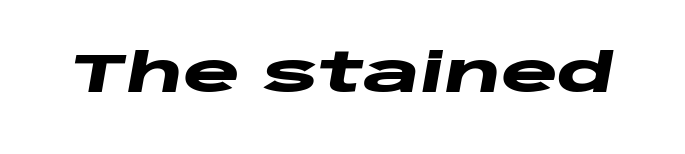
{"italic": "yes", "lean": "right", "slant_degrees": 10, "bold": "yes", "weight": "heavy", "width": "wide", "stroke_contrast": "low", "x_height": "large", "monospaced": "no", "underline": "no", "letter_spacing": "normal", "letter_spacing_em": 0.0, "glyph_px": 54}
